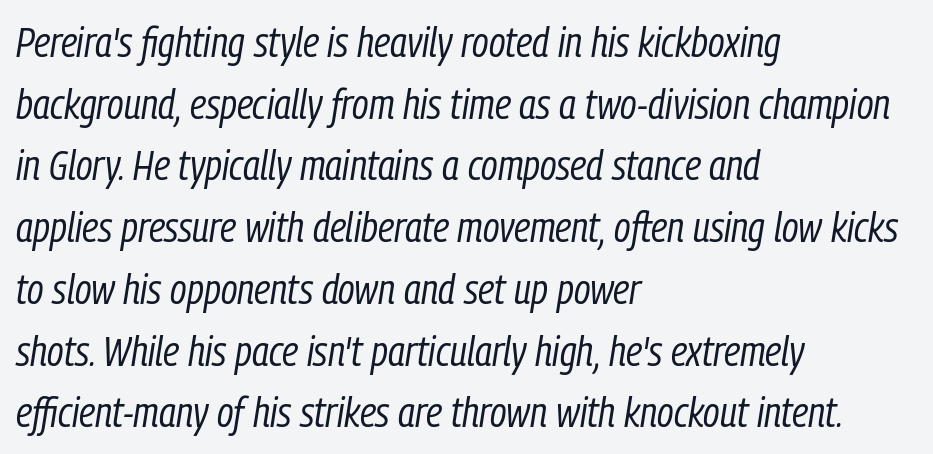
The image shows 42 px regular-weight, condensed type, italic (leaning right); set left-aligned, normal line spacing (1.47x), normal letter spacing, not underlined; low stroke contrast and a medium x-height.
